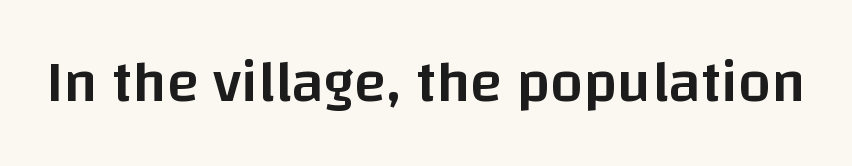
The passage shown is typeset with a sans-serif family. Does the weight exceed regular? Yes, but only to semibold. Bare-footed words on every line. Caption: standard tracking, unaltered.
